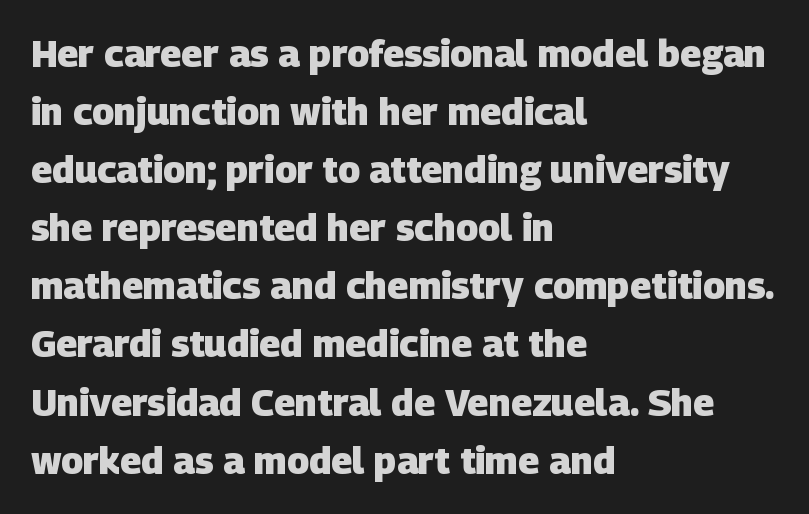
Q: Is the text bold? A: Yes.
Q: Is the typeface a serif or a sans-serif typeface? A: Sans-serif.
Q: Is the text underlined? A: No.
Q: How is the paragraph aligned? A: Left-aligned.
Q: Is the spacing between letters normal or unusually wide? A: Normal.
Q: Is the spacing between lines tight, normal or loose? A: Normal.
Q: Width (condensed, normal, or wide)? A: Normal.
Q: Stroke contrast? A: Low.
Q: x-height? A: Large.
Q: Monospaced? A: No.
